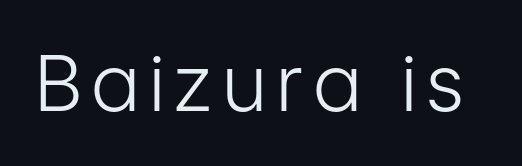
The image shows 77 px light, condensed sans-serif type, upright; set not underlined; low stroke contrast and a medium x-height.
